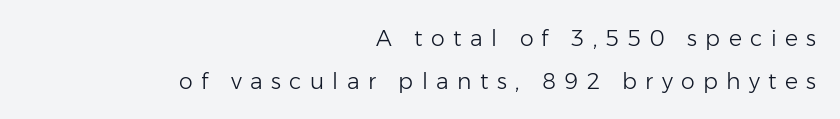
Q: Is the text bold? A: No.
Q: Is the text italic (slanted)? A: No, it is upright.
Q: Is the text underlined? A: No.
Q: How is the paragraph aligned? A: Right-aligned.
Q: Is the spacing between letters normal or unusually wide? A: Unusually wide.
Q: Is the spacing between lines tight, normal or loose? A: Loose.
